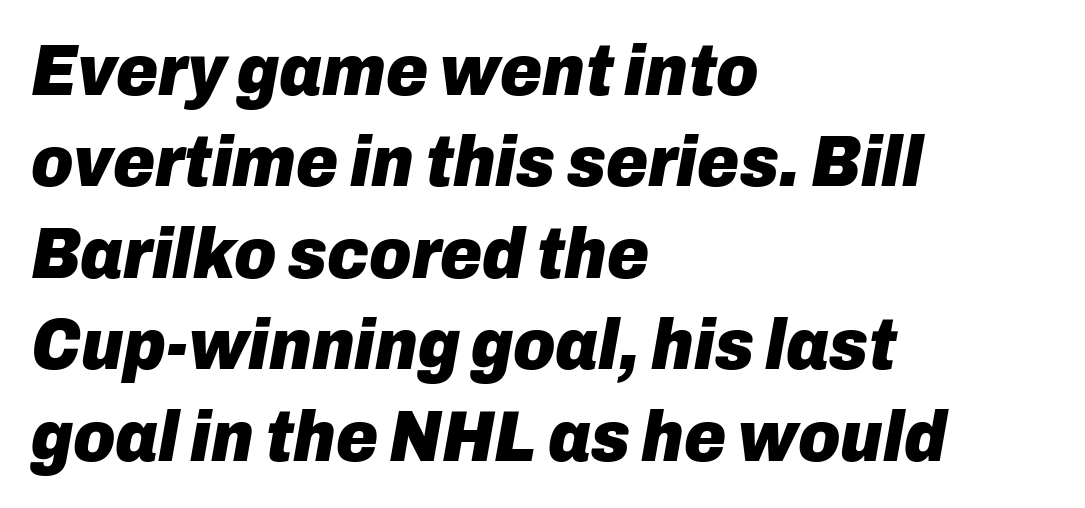
{"italic": "yes", "lean": "right", "slant_degrees": 10, "bold": "yes", "weight": "heavy", "width": "normal", "stroke_contrast": "low", "x_height": "medium", "monospaced": "no", "underline": "no", "align": "left", "line_spacing": "normal", "line_spacing_ratio": 1.27, "letter_spacing": "normal", "letter_spacing_em": 0.0, "glyph_px": 72}
